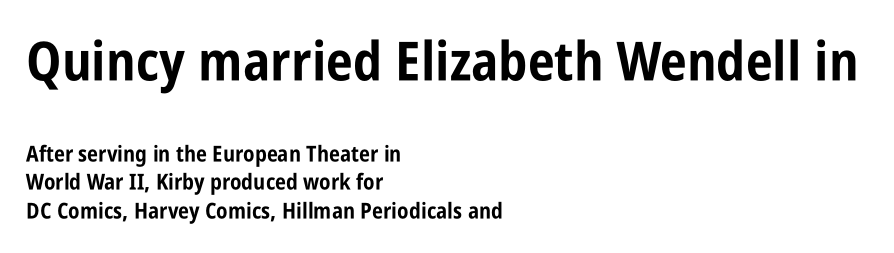
{"serif": "no", "italic": "no", "bold": "yes", "weight": "bold", "width": "condensed", "stroke_contrast": "low", "x_height": "large", "monospaced": "no", "underline": "no", "align": "left", "line_spacing": "normal", "line_spacing_ratio": 1.29, "letter_spacing": "normal", "letter_spacing_em": 0.0, "larger_block": "first", "size_ratio": 2.45, "glyph_px": 54}
